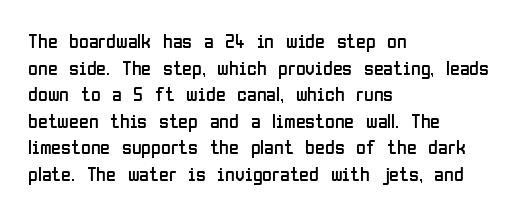
{"italic": "no", "bold": "no", "underline": "no", "align": "left", "line_spacing": "normal", "line_spacing_ratio": 1.33, "letter_spacing": "normal", "letter_spacing_em": 0.0, "glyph_px": 20}
